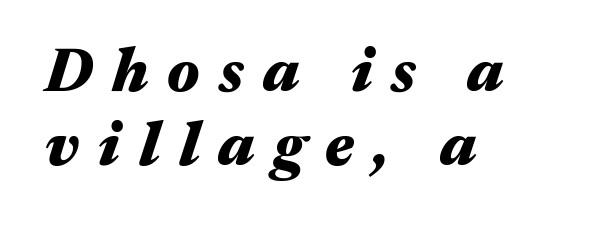
Here the designer chose a conventional face with non-uniform glyph widths. Glyph-to-glyph distance is far greater than everyday printed text. Only glyphs here, with clear space below each row. Horizontally, the lines are justified to the leading edge only. The font is running at its bold setting.
